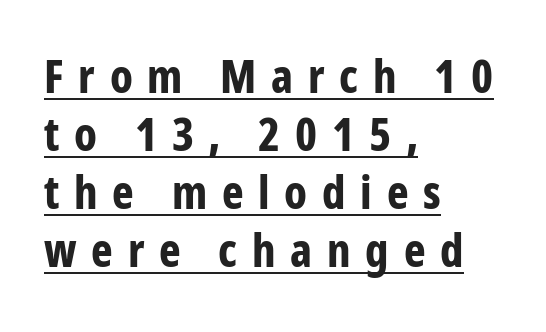
{"serif": "no", "italic": "no", "bold": "yes", "weight": "bold", "width": "condensed", "stroke_contrast": "low", "x_height": "medium", "monospaced": "no", "underline": "yes", "align": "left", "line_spacing": "normal", "line_spacing_ratio": 1.26, "letter_spacing": "wide", "letter_spacing_em": 0.32, "glyph_px": 46}
